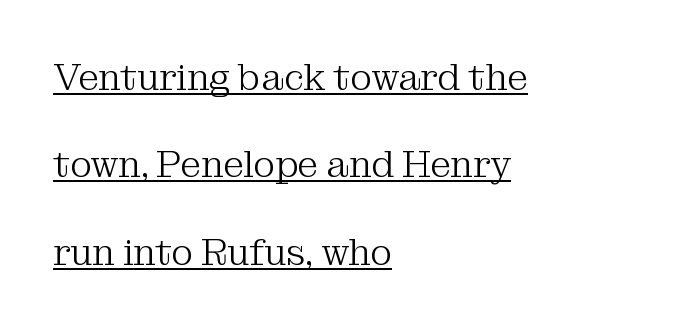
These lines stack with their left ends in a neat column. The cut favours lightness, reaching ordinary text weight at its darkest. Look at the bottom of the vertical strokes: they flare into serifs here. Each line of the rendering has a horizontal stroke beneath the glyphs.
